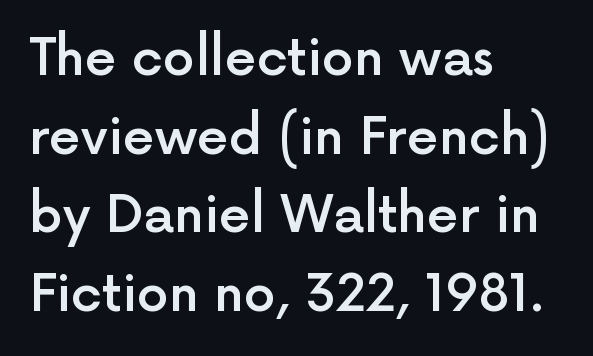
{"serif": "no", "italic": "no", "bold": "semi", "weight": "semibold", "width": "normal", "x_height": "medium", "monospaced": "no", "underline": "no", "align": "left", "line_spacing": "normal", "line_spacing_ratio": 1.54, "letter_spacing": "normal", "letter_spacing_em": 0.0, "glyph_px": 51}
